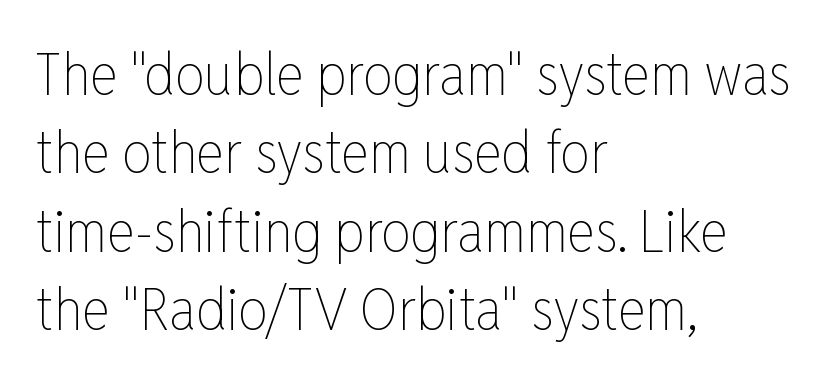
{"italic": "no", "bold": "no", "weight": "thin", "width": "condensed", "stroke_contrast": "low", "x_height": "medium", "monospaced": "no", "underline": "no", "align": "left", "line_spacing": "normal", "line_spacing_ratio": 1.33, "letter_spacing": "normal", "letter_spacing_em": 0.0, "glyph_px": 59}
